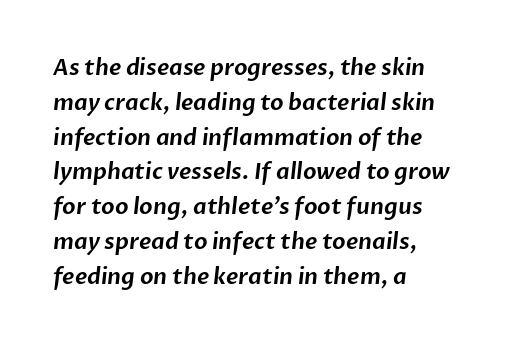
Check under the words: just untouched page. The rendering keeps characters at their native spacing. Successive baselines arrive at the customary interval. The typesetter chose a ragged-right arrangement here.
